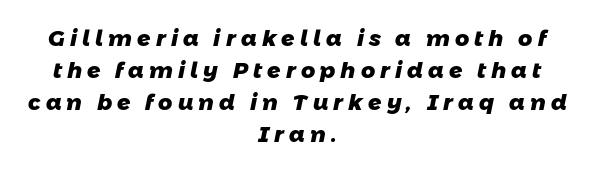
The image shows 22 px bold type; set centered, normal line spacing (1.45x), unusually wide letter spacing (+0.23 em), not underlined.
